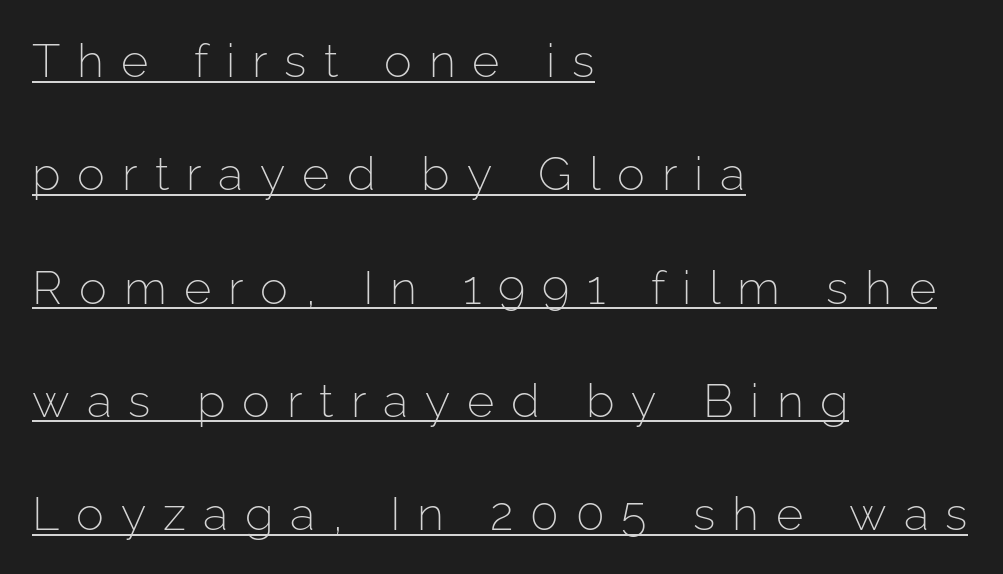
The image shows 47 px light sans-serif type, upright; set left-aligned, loose line spacing (2.41x), unusually wide letter spacing (+0.36 em), underlined; low stroke contrast and a medium x-height.
